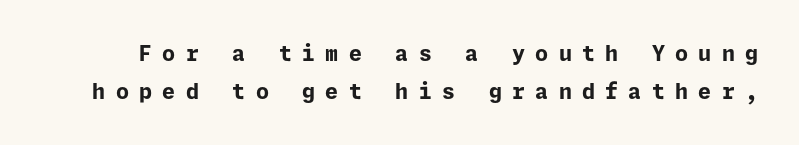
The image shows 21 px bold type, upright; set line spacing 1.8x, unusually wide letter spacing (+0.49 em), not underlined.
